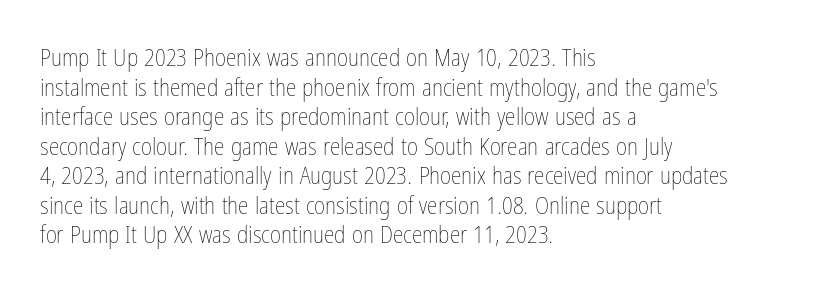
Q: Is the text bold? A: No.
Q: Is the text italic (slanted)? A: No, it is upright.
Q: Is the text underlined? A: No.
Q: How is the paragraph aligned? A: Left-aligned.
Q: Is the spacing between letters normal or unusually wide? A: Normal.
